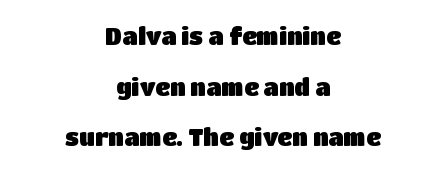
The image shows 23 px text type, upright; set centered, loose line spacing (2.2x), normal letter spacing, not underlined.
